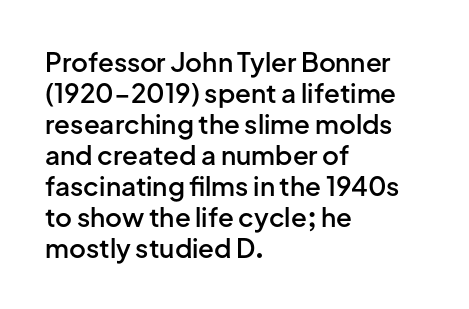
The image shows 26 px text type, upright; set left-aligned, line spacing 1.19x, normal letter spacing, not underlined.
